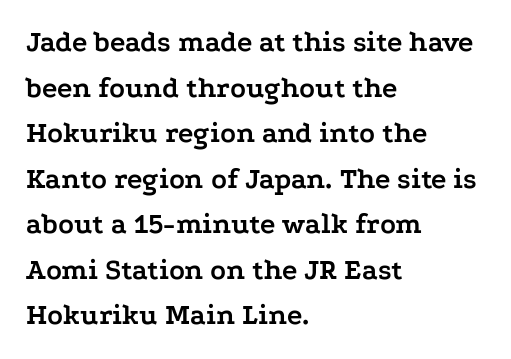
The image shows 29 px semibold, wide serif type, upright; set left-aligned, normal line spacing (1.57x), normal letter spacing, not underlined; low stroke contrast and a medium x-height.
